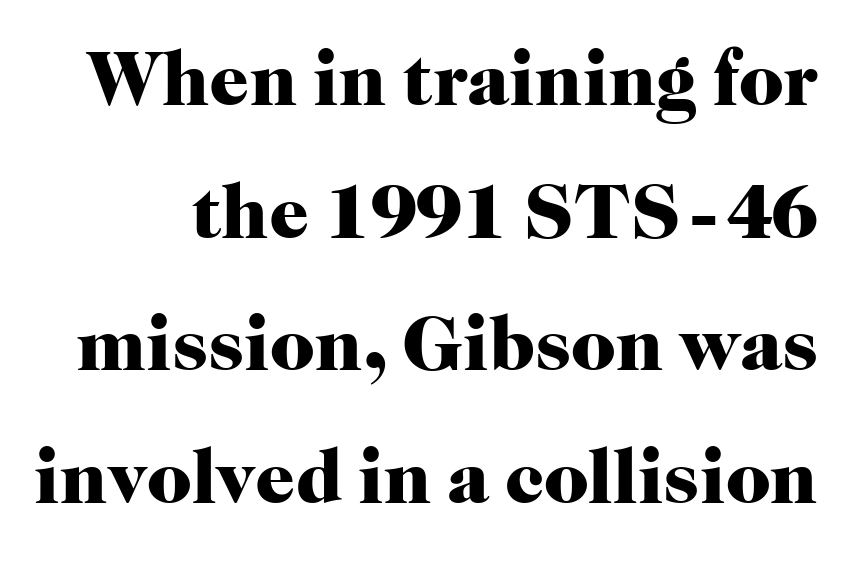
Q: Is the text bold? A: Yes.
Q: Is the text italic (slanted)? A: No, it is upright.
Q: Is the typeface a serif or a sans-serif typeface? A: Serif.
Q: Is the text underlined? A: No.
Q: Is the spacing between letters normal or unusually wide? A: Normal.
Q: Is the spacing between lines tight, normal or loose? A: Normal.
Q: Width (condensed, normal, or wide)? A: Normal.
Q: Stroke contrast? A: High.
Q: x-height? A: Medium.
Q: Monospaced? A: No.
